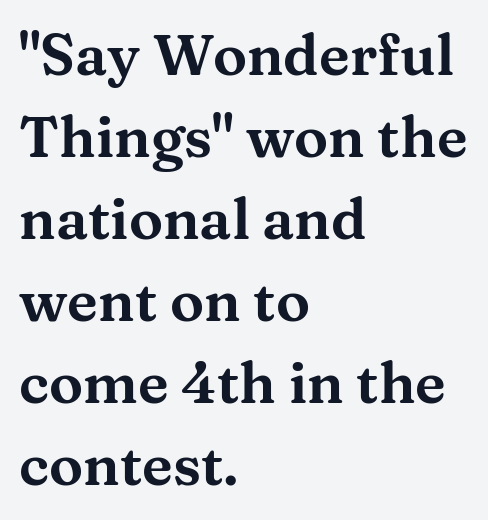
Q: Is the text italic (slanted)? A: No, it is upright.
Q: Is the typeface a serif or a sans-serif typeface? A: Serif.
Q: Is the text underlined? A: No.
Q: How is the paragraph aligned? A: Left-aligned.
Q: Is the spacing between letters normal or unusually wide? A: Normal.
Q: Is the spacing between lines tight, normal or loose? A: Normal.
Q: Width (condensed, normal, or wide)? A: Wide.
Q: Stroke contrast? A: Medium.
Q: x-height? A: Medium.
Q: Monospaced? A: No.
